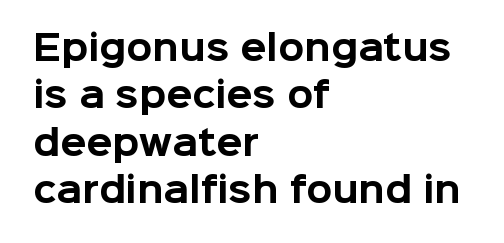
The lines are quadded left. Lines of text with bare space underneath. This rendering leaves character spacing at its baseline value. Ordinary non-slanted type is in use. I'd call this a sans setting — the letters go barefoot.
